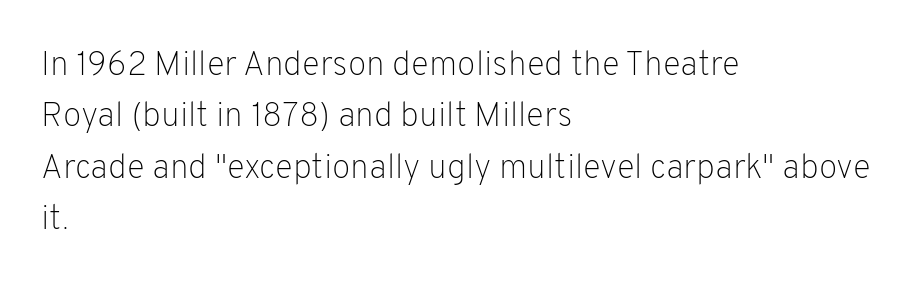
The image shows 34 px light sans-serif type, upright; set left-aligned, normal line spacing (1.51x), normal letter spacing, not underlined; low stroke contrast and a medium x-height.
